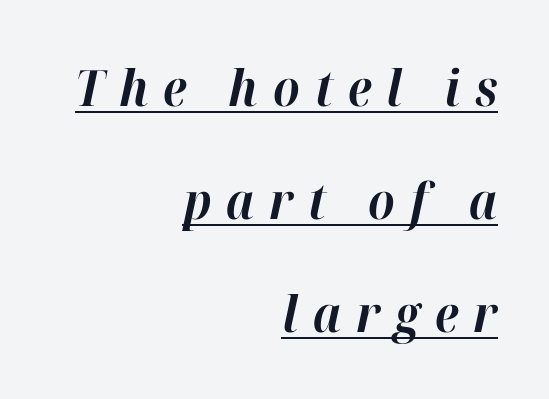
The image shows 50 px bold type, italic (leaning right); set right-aligned, loose line spacing (2.26x), unusually wide letter spacing (+0.3 em), underlined; high stroke contrast and a medium x-height.
